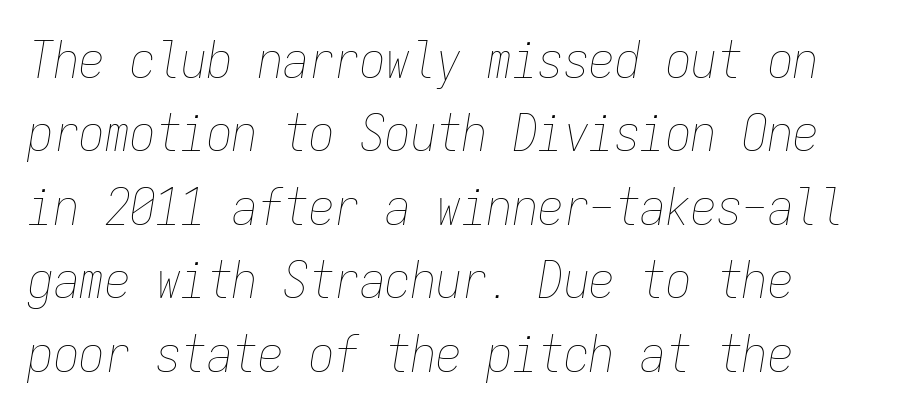
The image shows 51 px thin, condensed type, italic (leaning right), monospaced; set left-aligned, normal line spacing (1.44x), normal letter spacing, not underlined; low stroke contrast and a medium x-height.
